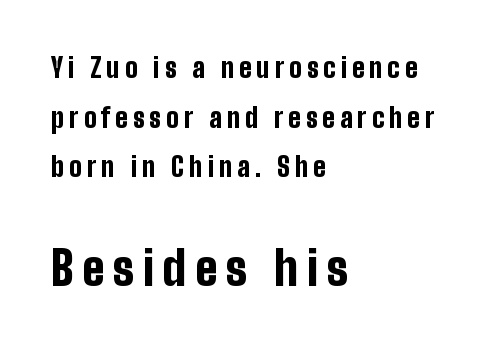
The image shows 48 px bold, condensed sans-serif type, upright; set left-aligned, line spacing 1.84x, not underlined; the second (bottom) block is 1.78x larger; low stroke contrast and a medium x-height.
